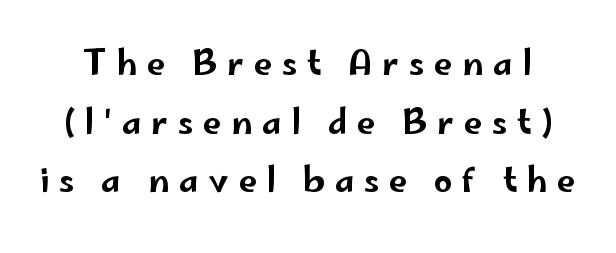
Look at the tracking — it's clearly loosened, letters drifting apart. Looks like regular typesetting: each glyph gets only the width it needs. What kind of face is this? One without serifs — a sans. A typesetter would mark this as roman, not italic. Descenders are the only things crossing below the line.
